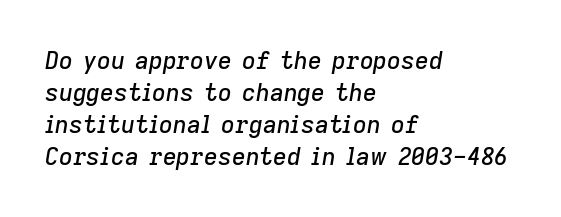
The image shows 24 px text type, italic (leaning right); set left-aligned, normal line spacing (1.33x), normal letter spacing, not underlined.
